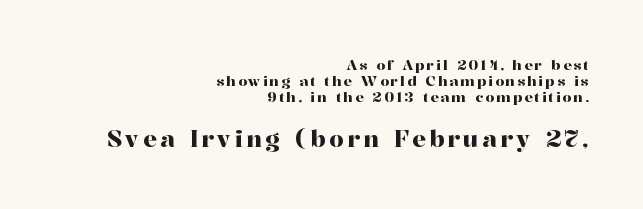
The image shows 23 px text type, upright; set right-aligned, tight line spacing (1.15x), not underlined; the second (bottom) block is 1.64x larger.
